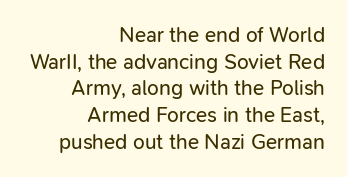
{"italic": "no", "bold": "no", "underline": "no", "align": "right", "line_spacing": "normal", "line_spacing_ratio": 1.27, "letter_spacing": "normal", "letter_spacing_em": 0.0, "glyph_px": 21}
